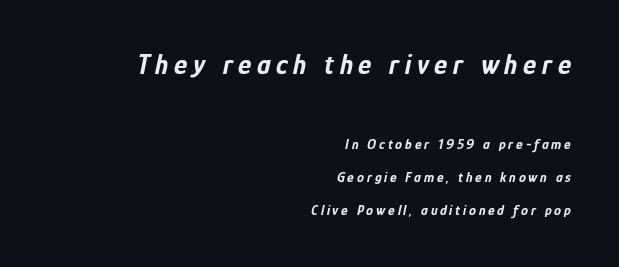
The image shows 28 px bold, condensed type, italic (leaning right); set right-aligned, loose line spacing (2.35x), unusually wide letter spacing (+0.2 em), not underlined; the first (top) block is 2.0x larger; low stroke contrast and a medium x-height.
